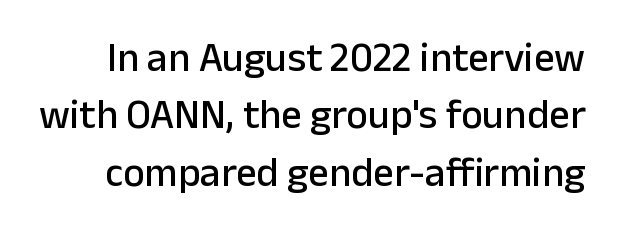
The line texture is even and compact thanks to regular tracking. Character widths vary here, with narrow letters taking less room than wide ones. I'd call this a sans setting — the letters go barefoot. Vertical spacing — default. Ordinary non-slanted type is in use. The space directly below the letters is spotless.
